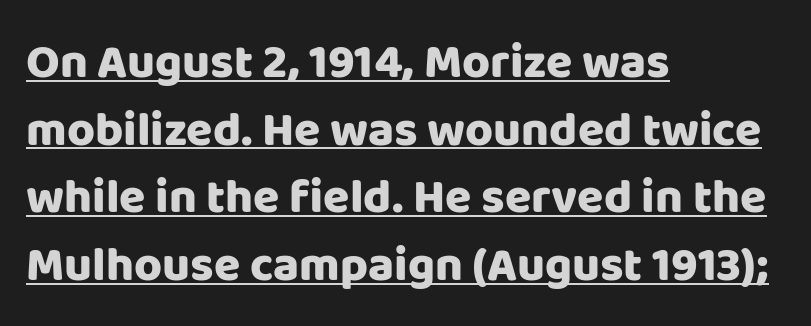
The image shows 48 px heavy sans-serif type, upright; set left-aligned, normal line spacing (1.41x), normal letter spacing, underlined; low stroke contrast and a large x-height.
